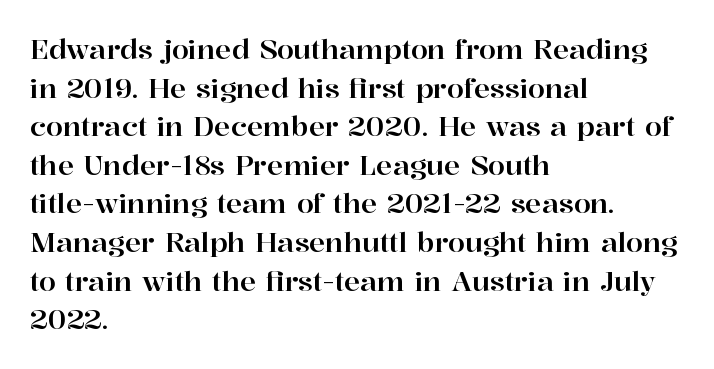
Q: Is the text italic (slanted)? A: No, it is upright.
Q: Is the text underlined? A: No.
Q: How is the paragraph aligned? A: Left-aligned.
Q: Is the spacing between letters normal or unusually wide? A: Normal.
Q: Is the spacing between lines tight, normal or loose? A: Normal.
